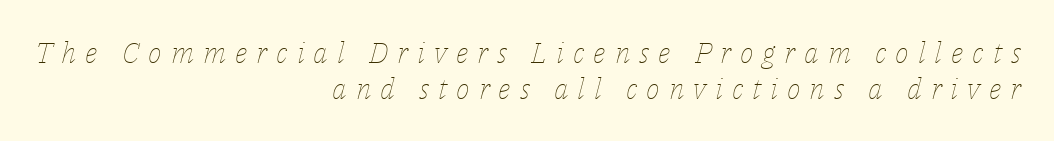
Honestly, the letter spacing is so wide it's the main thing you notice. You could not count columns in this text — the font is proportionally spaced. This sample uses an oblique cut, with every glyph tilted off the vertical. This sample is right-justified, so line beginnings fall wherever the words allow.
